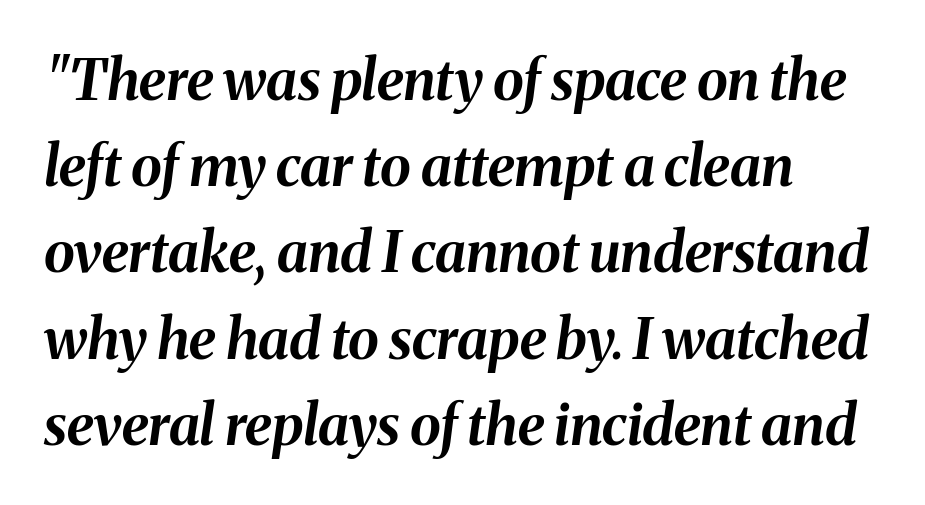
Q: Is the text bold? A: Yes.
Q: Is the text italic (slanted)? A: Yes, it leans right by about 8 degrees.
Q: Is the text underlined? A: No.
Q: How is the paragraph aligned? A: Left-aligned.
Q: Is the spacing between letters normal or unusually wide? A: Normal.
Q: Is the spacing between lines tight, normal or loose? A: Normal.
Q: Width (condensed, normal, or wide)? A: Normal.
Q: Stroke contrast? A: Medium.
Q: x-height? A: Medium.
Q: Monospaced? A: No.
